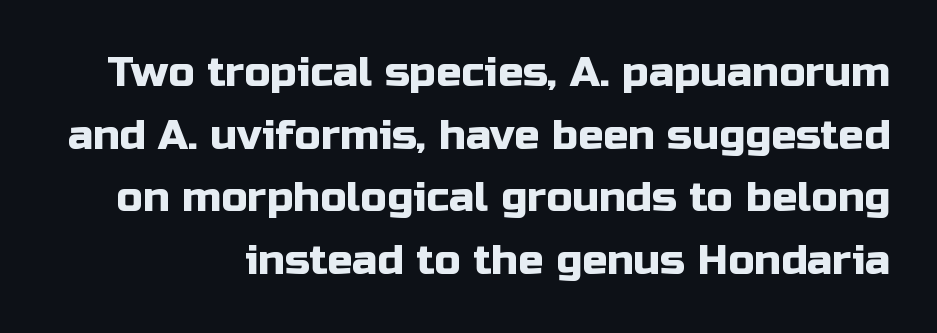
Tracking value appears to be zero — textbook default spacing. The typeface chosen for these lines omits serifs. The area under the type is left untouched. Spacing verdict: proportional, widths tailored to each character.
